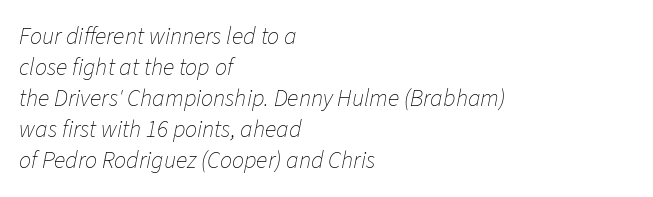
The image shows 24 px text type, italic (leaning right); set left-aligned, normal line spacing (1.29x), normal letter spacing, not underlined.
